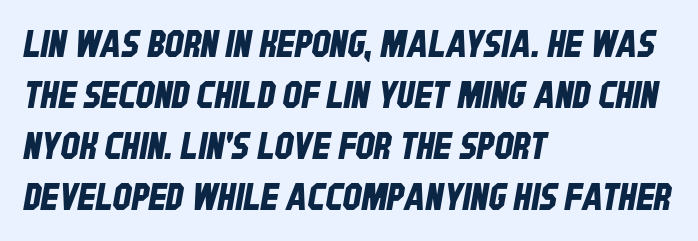
The image shows 37 px condensed sans-serif type; set left-aligned, normal line spacing (1.38x), normal letter spacing, not underlined; low stroke contrast and a large x-height.
